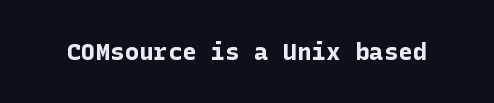
The image shows 24 px bold type, upright; set normal letter spacing, not underlined.
